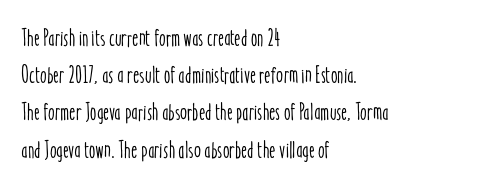
Interline gaps are of average width in this sample. The letters stand upright; this is a roman face. The face used here is rendered with its standard letterfit. Leftover space on each line is placed entirely after the last word. Beneath every word, the page is bare.
